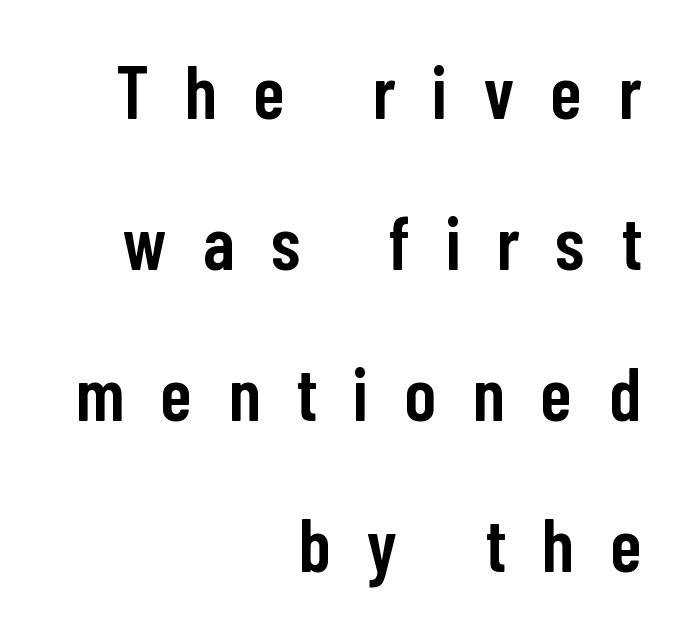
Q: Is the text bold? A: Semi-bold.
Q: Is the text italic (slanted)? A: No, it is upright.
Q: Is the typeface a serif or a sans-serif typeface? A: Sans-serif.
Q: Is the text underlined? A: No.
Q: How is the paragraph aligned? A: Right-aligned.
Q: Is the spacing between letters normal or unusually wide? A: Unusually wide.
Q: Is the spacing between lines tight, normal or loose? A: Loose.
Q: Width (condensed, normal, or wide)? A: Condensed.
Q: Stroke contrast? A: Low.
Q: x-height? A: Medium.
Q: Monospaced? A: No.
